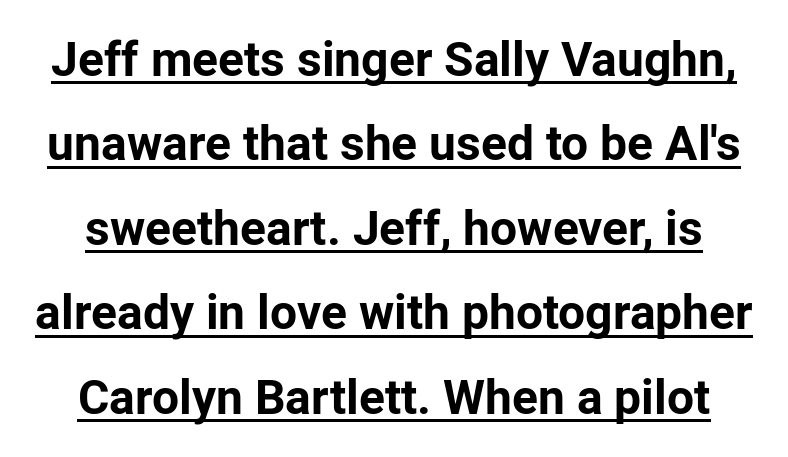
Q: Is the text bold? A: Yes.
Q: Is the text italic (slanted)? A: No, it is upright.
Q: Is the typeface a serif or a sans-serif typeface? A: Sans-serif.
Q: Is the text underlined? A: Yes.
Q: Is the spacing between letters normal or unusually wide? A: Normal.
Q: Width (condensed, normal, or wide)? A: Normal.
Q: Stroke contrast? A: Low.
Q: x-height? A: Medium.
Q: Monospaced? A: No.
